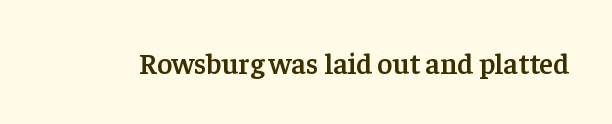
{"serif": "yes", "italic": "no", "bold": "semi", "weight": "semibold", "width": "normal", "stroke_contrast": "low", "x_height": "medium", "monospaced": "no", "underline": "no", "letter_spacing": "normal", "letter_spacing_em": 0.0, "glyph_px": 29}
